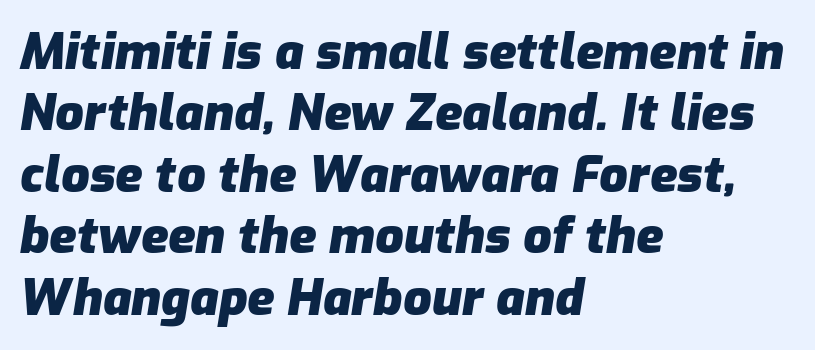
{"italic": "yes", "lean": "right", "slant_degrees": 9, "bold": "yes", "weight": "heavy", "width": "normal", "stroke_contrast": "low", "x_height": "medium", "monospaced": "no", "underline": "no", "align": "left", "line_spacing_ratio": 1.23, "letter_spacing": "normal", "letter_spacing_em": 0.0, "glyph_px": 50}
